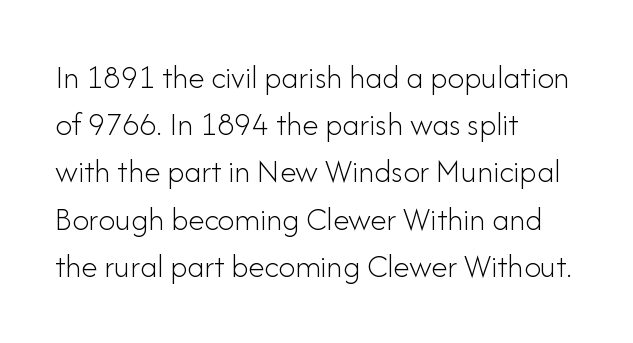
Q: Is the text bold? A: No.
Q: Is the text italic (slanted)? A: No, it is upright.
Q: Is the typeface a serif or a sans-serif typeface? A: Sans-serif.
Q: Is the text underlined? A: No.
Q: How is the paragraph aligned? A: Left-aligned.
Q: Is the spacing between letters normal or unusually wide? A: Normal.
Q: Is the spacing between lines tight, normal or loose? A: Normal.
Q: Width (condensed, normal, or wide)? A: Normal.
Q: Stroke contrast? A: Low.
Q: x-height? A: Small.
Q: Monospaced? A: No.
